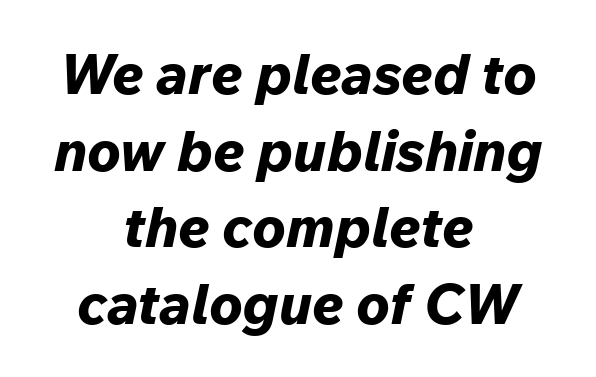
Spacing verdict: proportional, widths tailored to each character. Casual observation: everything's sitting right in the middle. The strokes are fattened all the way to bold. A normal amount of white space separates one row of letters from the next.
